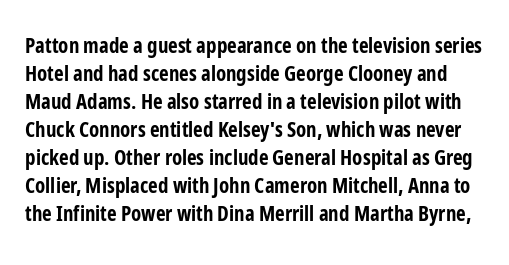
{"italic": "no", "bold": "yes", "underline": "no", "line_spacing": "normal", "line_spacing_ratio": 1.33, "letter_spacing": "normal", "letter_spacing_em": 0.0, "glyph_px": 21}
